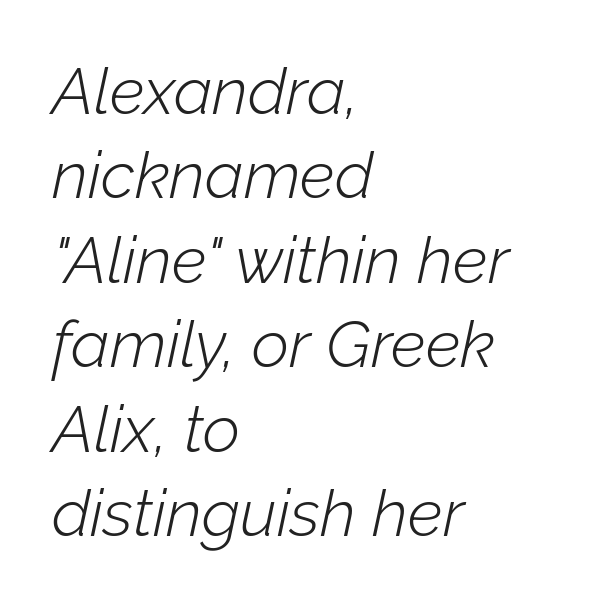
Honestly, the row spacing looks completely unremarkable. Looks like regular typesetting: each glyph gets only the width it needs. Yep, that's italic — everything's leaning. Typeset ragged right — the left edge is the straight one. The characters are drawn with everyday or finer stroke widths. The string is rendered with underlining switched off.
